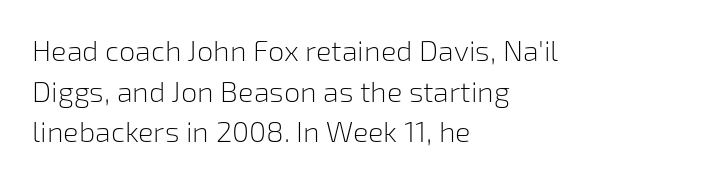
Left-aligned paragraph, ragged on the right. In terms of letterform style, serifs are entirely absent. The font is comparable to plain body text, perhaps lighter. Do the letters lean? They stand straight. Here the designer chose a conventional face with non-uniform glyph widths. A clean baseline with only descenders dipping below it.
